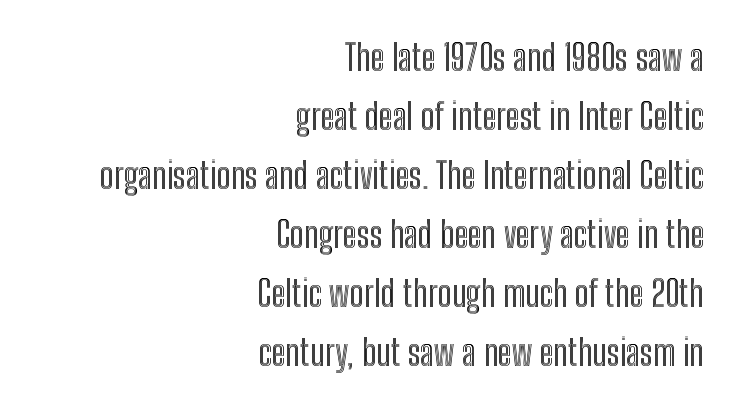
Q: Is the text italic (slanted)? A: No, it is upright.
Q: Is the text underlined? A: No.
Q: How is the paragraph aligned? A: Right-aligned.
Q: Is the spacing between letters normal or unusually wide? A: Normal.
Q: Is the spacing between lines tight, normal or loose? A: Normal.
Q: Width (condensed, normal, or wide)? A: Condensed.
Q: x-height? A: Medium.
Q: Monospaced? A: No.
